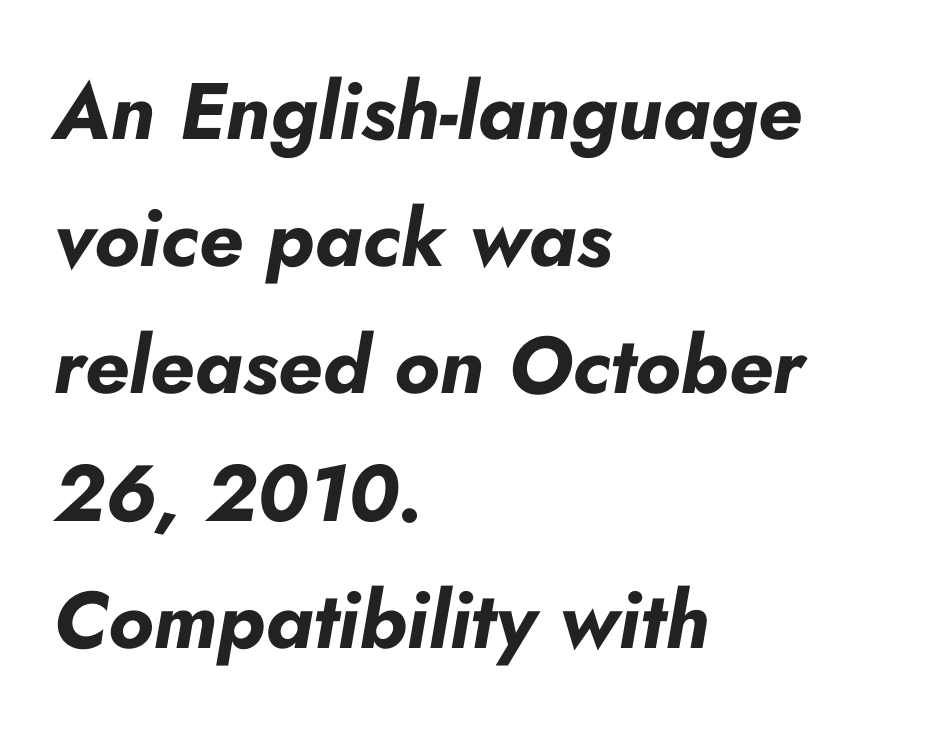
The image shows 80 px bold type, italic (leaning right); set left-aligned, normal line spacing (1.59x), normal letter spacing, not underlined; low stroke contrast and a small x-height.
